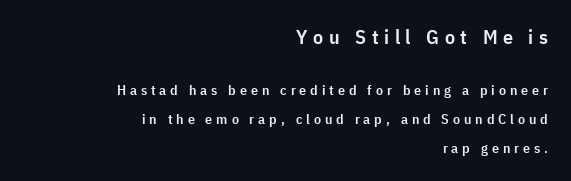
The image shows 20 px text type, upright; set right-aligned, loose line spacing (2.07x), unusually wide letter spacing (+0.28 em), not underlined; the first (top) block is 1.43x larger.
